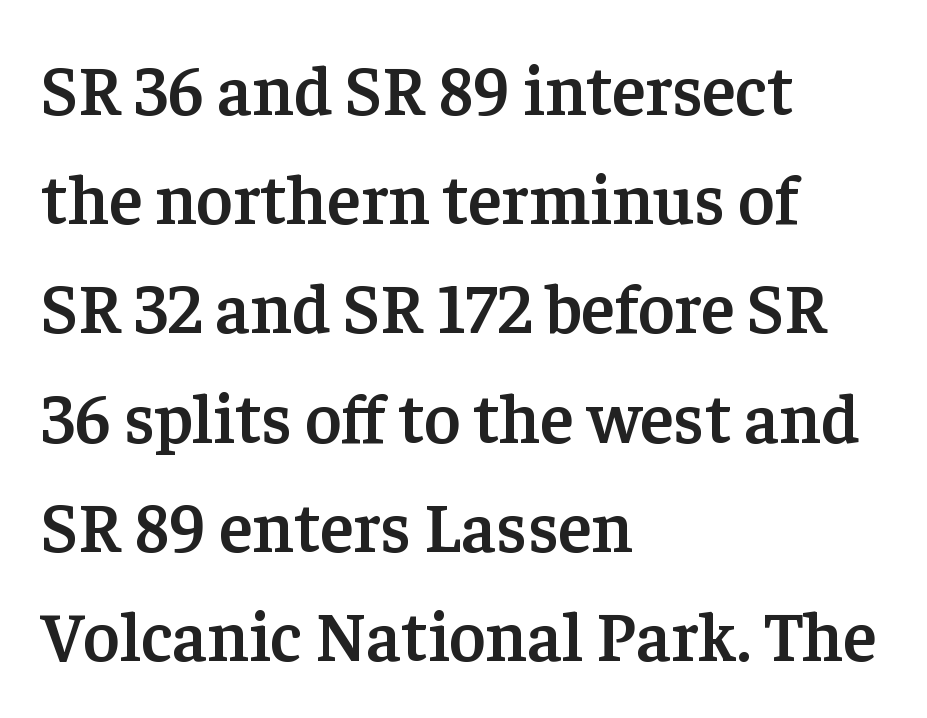
{"serif": "yes", "italic": "no", "bold": "semi", "weight": "semibold", "width": "normal", "stroke_contrast": "low", "x_height": "medium", "monospaced": "no", "underline": "no", "align": "left", "line_spacing": "normal", "line_spacing_ratio": 1.56, "letter_spacing": "normal", "letter_spacing_em": 0.0, "glyph_px": 70}
